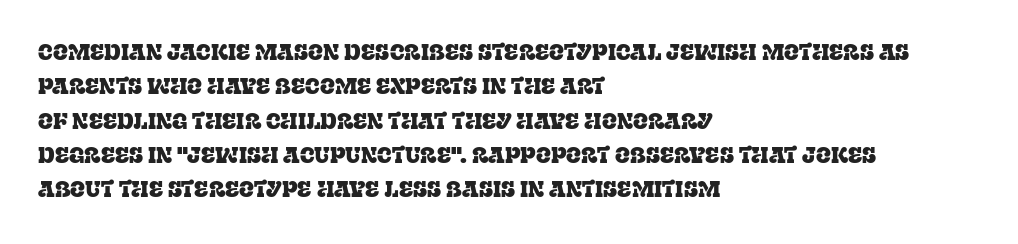
The image shows 22 px text type, upright; set left-aligned, normal line spacing (1.56x), normal letter spacing, not underlined.
